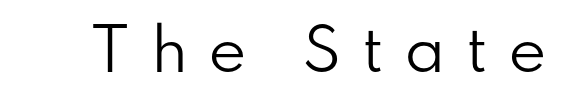
{"serif": "no", "italic": "no", "bold": "no", "weight": "regular", "width": "normal", "stroke_contrast": "low", "x_height": "small", "monospaced": "no", "underline": "no", "letter_spacing": "wide", "letter_spacing_em": 0.35, "glyph_px": 58}
